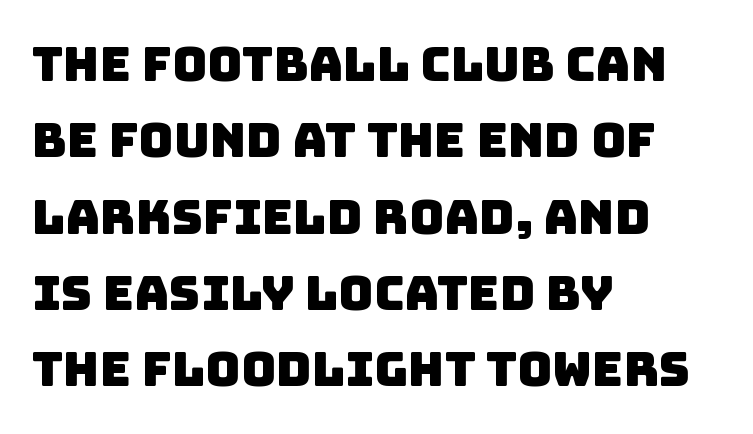
The image shows 48 px sans-serif type; set left-aligned, normal line spacing (1.59x), normal letter spacing, not underlined; low stroke contrast and a large x-height.
